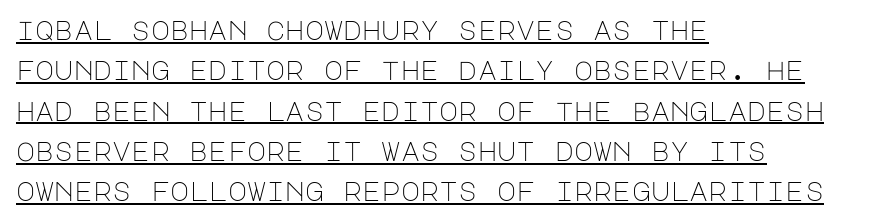
Q: Is the text bold? A: No.
Q: Is the text italic (slanted)? A: No, it is upright.
Q: Is the text underlined? A: Yes.
Q: How is the paragraph aligned? A: Left-aligned.
Q: Is the spacing between letters normal or unusually wide? A: Normal.
Q: Is the spacing between lines tight, normal or loose? A: Normal.
